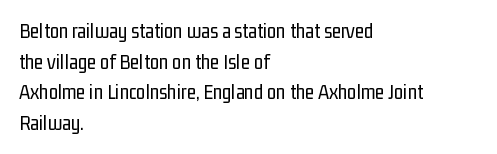
The strip under each line holds only bare page. The lines in this sample share a left origin and differ only in where they stop. The block of text has a typical density, with ordinary space between rows. A typesetter would call this zero additional tracking. Each stroke keeps to a modest, everyday thickness or less. Style check: upright.
